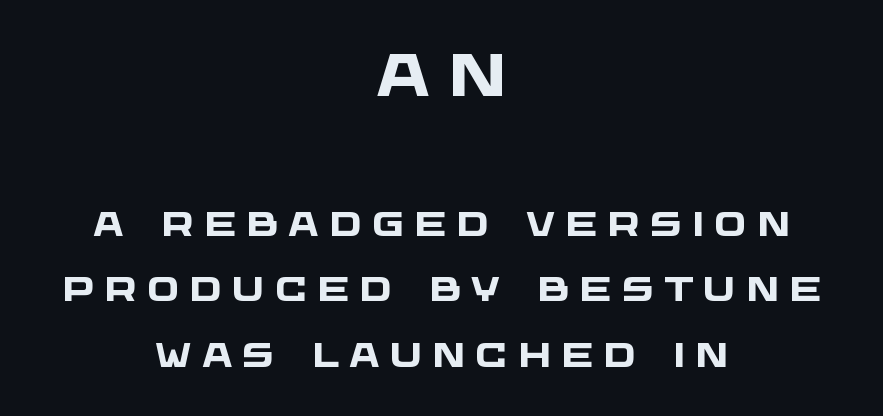
Only glyphs here, with clear space below each row. Unlike a traditional serif, this face leaves its strokes unadorned. A student would notice the top passage is typeset larger than what follows. The face used here has the dense, thick strokes of a bold.
